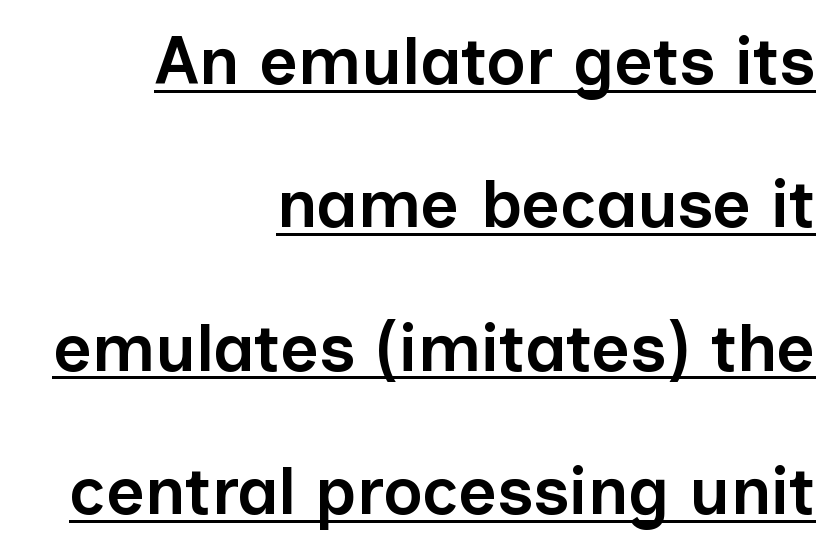
{"serif": "no", "italic": "no", "bold": "semi", "weight": "semibold", "width": "normal", "stroke_contrast": "low", "x_height": "medium", "monospaced": "no", "underline": "yes", "align": "right", "line_spacing": "loose", "line_spacing_ratio": 2.14, "letter_spacing": "normal", "letter_spacing_em": 0.0, "glyph_px": 67}
